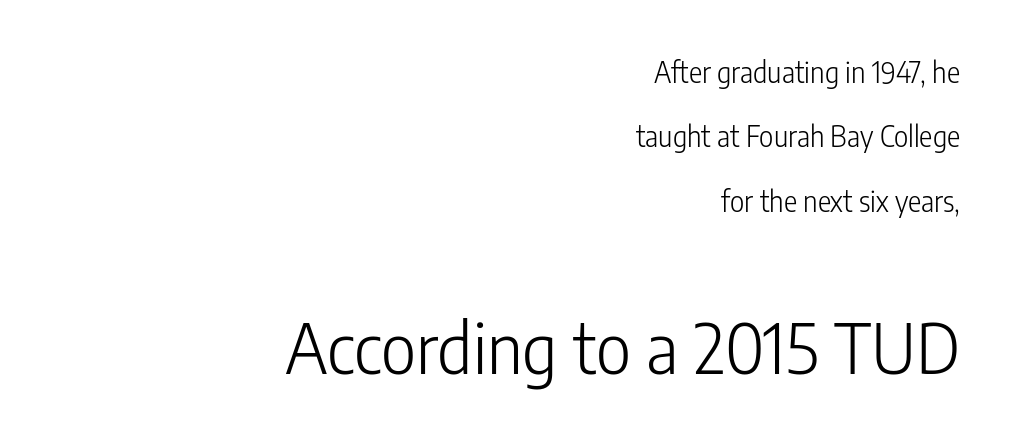
The image shows 69 px light, condensed sans-serif type, upright; set right-aligned, loose line spacing (2.3x), normal letter spacing, not underlined; the second (bottom) block is 2.46x larger; low stroke contrast and a medium x-height.
